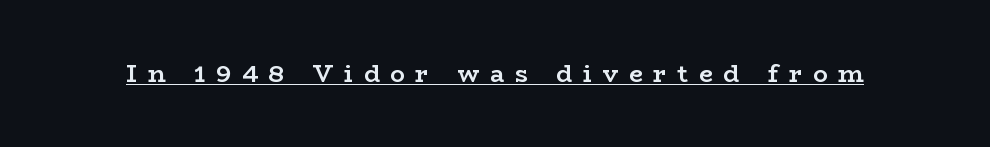
{"italic": "no", "bold": "yes", "underline": "yes", "letter_spacing": "wide", "letter_spacing_em": 0.45, "glyph_px": 24}
